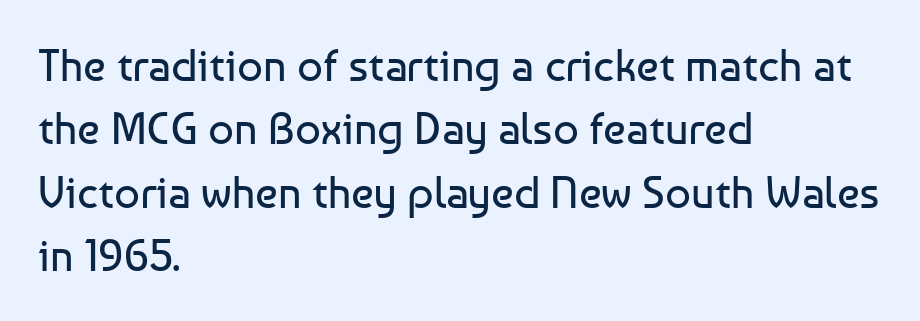
{"serif": "no", "italic": "no", "bold": "no", "weight": "regular", "width": "normal", "stroke_contrast": "low", "x_height": "medium", "monospaced": "no", "underline": "no", "align": "left", "line_spacing": "normal", "line_spacing_ratio": 1.41, "letter_spacing": "normal", "letter_spacing_em": 0.0, "glyph_px": 45}
